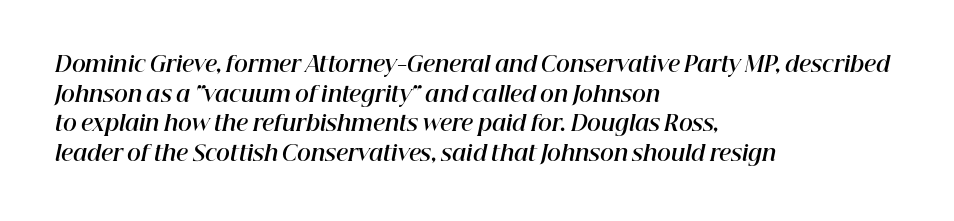
{"italic": "yes", "lean": "right", "slant_degrees": 12, "bold": "yes", "underline": "no", "align": "left", "line_spacing": "normal", "line_spacing_ratio": 1.41, "letter_spacing": "normal", "letter_spacing_em": 0.0, "glyph_px": 21}
